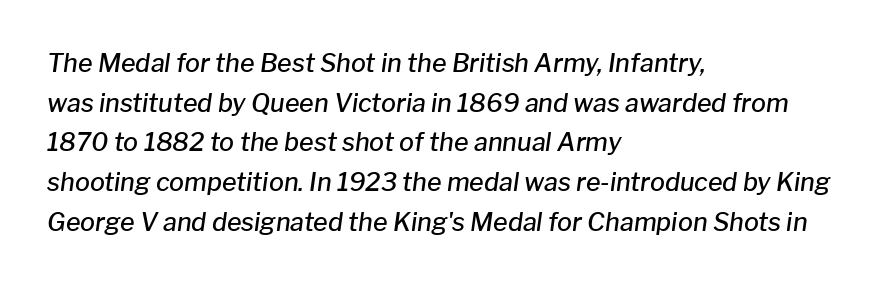
Q: Is the text bold? A: Semi-bold.
Q: Is the text italic (slanted)? A: Yes, it leans right by about 8 degrees.
Q: Is the text underlined? A: No.
Q: How is the paragraph aligned? A: Left-aligned.
Q: Is the spacing between letters normal or unusually wide? A: Normal.
Q: Is the spacing between lines tight, normal or loose? A: Normal.
